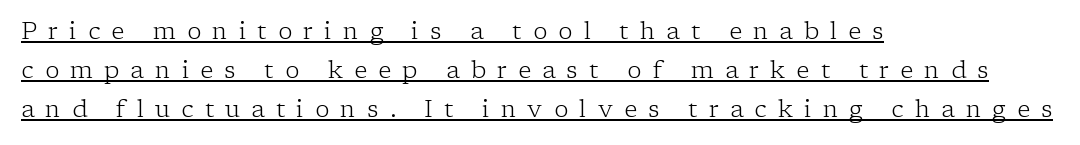
Posture: vertical. Where is the straight margin? On the left. This rendering widens character spacing well past its baseline value. The words here are underlined.
